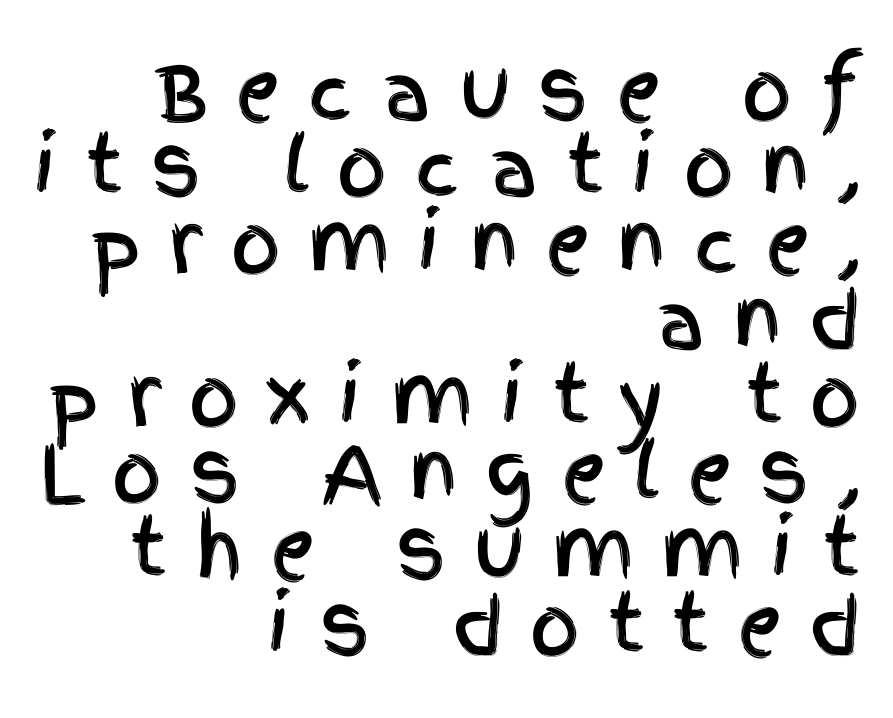
{"serif": "no", "italic": "no", "width": "condensed", "x_height": "large", "monospaced": "no", "underline": "no", "align": "right", "line_spacing": "tight", "line_spacing_ratio": 0.98, "letter_spacing": "wide", "letter_spacing_em": 0.35, "glyph_px": 78}
